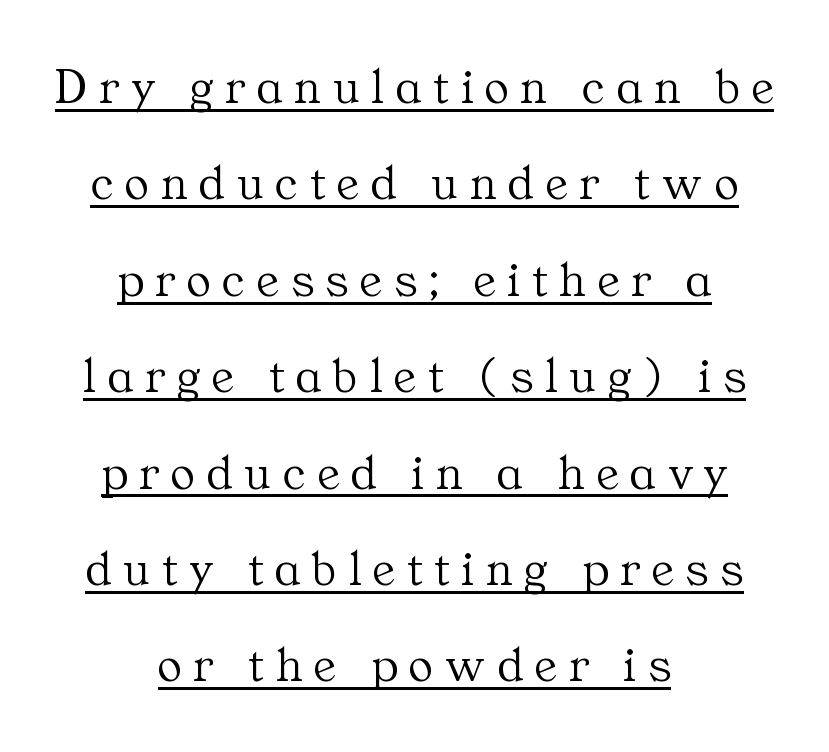
Q: Is the text bold? A: No.
Q: Is the text italic (slanted)? A: No, it is upright.
Q: Is the typeface a serif or a sans-serif typeface? A: Serif.
Q: Is the text underlined? A: Yes.
Q: How is the paragraph aligned? A: Centered.
Q: Is the spacing between letters normal or unusually wide? A: Unusually wide.
Q: Width (condensed, normal, or wide)? A: Normal.
Q: Stroke contrast? A: Medium.
Q: x-height? A: Medium.
Q: Monospaced? A: No.
